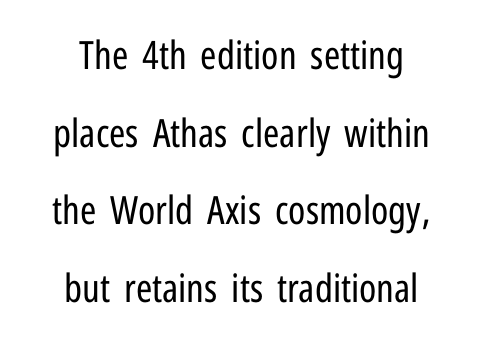
Q: Is the text bold? A: No.
Q: Is the text italic (slanted)? A: No, it is upright.
Q: Is the typeface a serif or a sans-serif typeface? A: Sans-serif.
Q: Is the text underlined? A: No.
Q: How is the paragraph aligned? A: Centered.
Q: Is the spacing between letters normal or unusually wide? A: Normal.
Q: Is the spacing between lines tight, normal or loose? A: Loose.
Q: Width (condensed, normal, or wide)? A: Condensed.
Q: Stroke contrast? A: Low.
Q: x-height? A: Medium.
Q: Monospaced? A: No.
